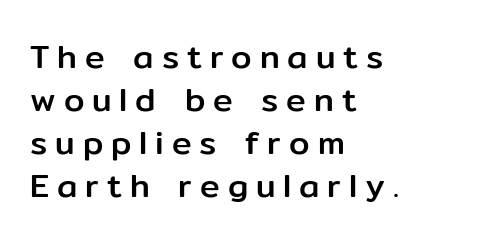
{"serif": "no", "italic": "no", "width": "normal", "stroke_contrast": "low", "x_height": "medium", "monospaced": "no", "underline": "no", "align": "left", "line_spacing": "normal", "line_spacing_ratio": 1.3, "letter_spacing": "wide", "letter_spacing_em": 0.24, "glyph_px": 33}
